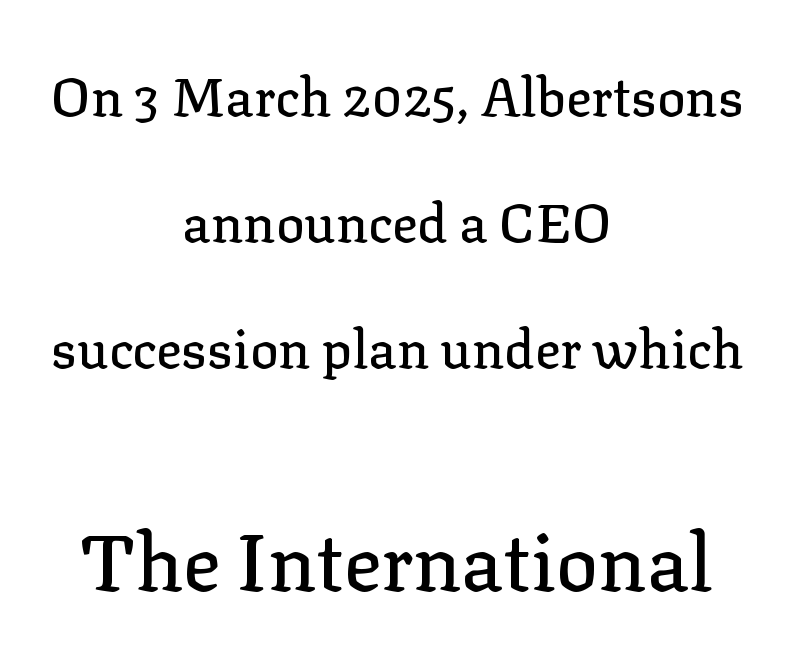
{"serif": "yes", "italic": "no", "width": "normal", "stroke_contrast": "low", "x_height": "medium", "monospaced": "no", "underline": "no", "align": "center", "line_spacing": "loose", "line_spacing_ratio": 2.38, "letter_spacing": "normal", "letter_spacing_em": 0.0, "larger_block": "second", "size_ratio": 1.49, "glyph_px": 79}
